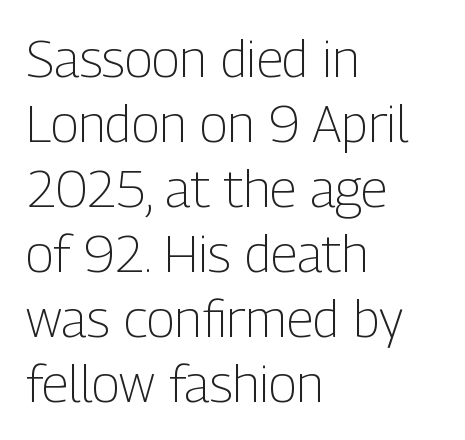
Q: Is the text bold? A: No.
Q: Is the text italic (slanted)? A: No, it is upright.
Q: Is the typeface a serif or a sans-serif typeface? A: Sans-serif.
Q: Is the text underlined? A: No.
Q: How is the paragraph aligned? A: Left-aligned.
Q: Is the spacing between letters normal or unusually wide? A: Normal.
Q: Is the spacing between lines tight, normal or loose? A: Normal.
Q: Width (condensed, normal, or wide)? A: Condensed.
Q: Stroke contrast? A: Low.
Q: x-height? A: Medium.
Q: Monospaced? A: No.
